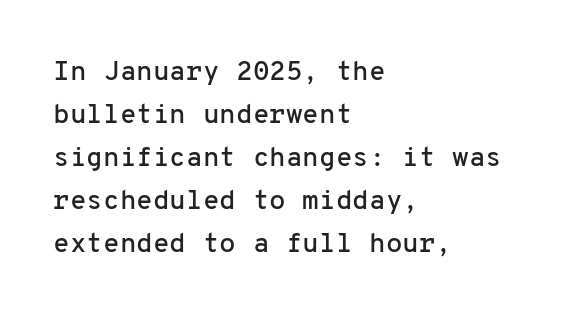
Notice how descenders clear the ascenders below comfortably — that's standard leading. Rendered with straight, roman letterforms. These lines keep a tight, regular rhythm from letter to letter. Only glyphs here, with clear space below each row. Line beginnings align vertically; line endings do not.
